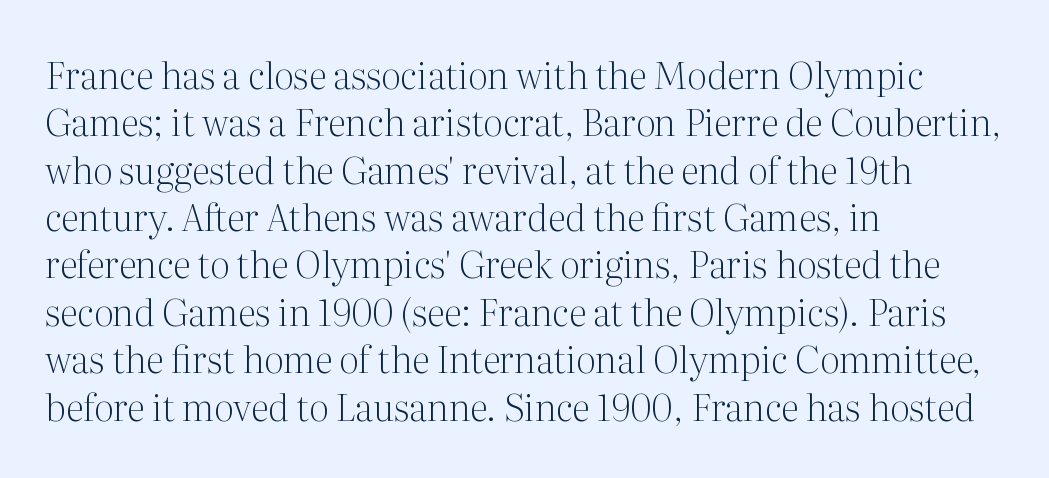
Characters follow at the spacing the type designer built in. If you drew a ruler down the left edge, every line would touch it. Think of a printed novel: that variable character pitch is what you see here. Quick note: not italic, upright. These lines are composed in type with serifs.
